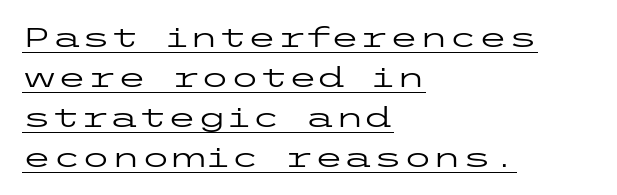
Q: Is the text bold? A: No.
Q: Is the text italic (slanted)? A: No, it is upright.
Q: Is the text underlined? A: Yes.
Q: How is the paragraph aligned? A: Left-aligned.
Q: Is the spacing between letters normal or unusually wide? A: Normal.
Q: Is the spacing between lines tight, normal or loose? A: Normal.
